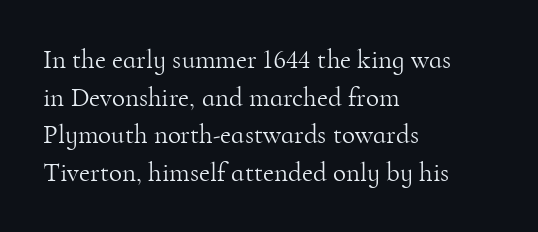
Q: Is the text bold? A: No.
Q: Is the text italic (slanted)? A: No, it is upright.
Q: Is the text underlined? A: No.
Q: How is the paragraph aligned? A: Left-aligned.
Q: Is the spacing between letters normal or unusually wide? A: Normal.
Q: Is the spacing between lines tight, normal or loose? A: Normal.
